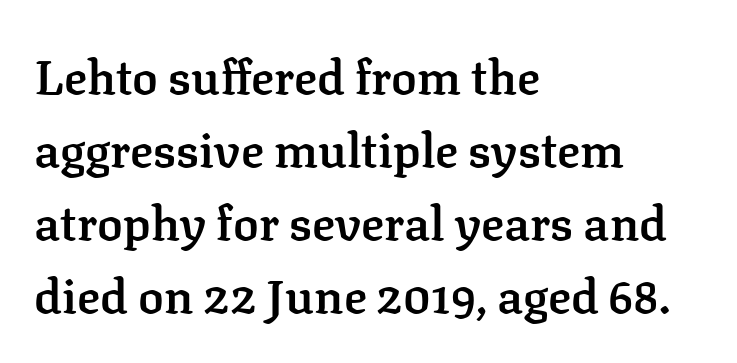
Q: Is the text bold? A: Semi-bold.
Q: Is the text italic (slanted)? A: No, it is upright.
Q: Is the typeface a serif or a sans-serif typeface? A: Serif.
Q: Is the text underlined? A: No.
Q: How is the paragraph aligned? A: Left-aligned.
Q: Is the spacing between letters normal or unusually wide? A: Normal.
Q: Is the spacing between lines tight, normal or loose? A: Normal.
Q: Width (condensed, normal, or wide)? A: Normal.
Q: Stroke contrast? A: Low.
Q: x-height? A: Medium.
Q: Monospaced? A: No.
